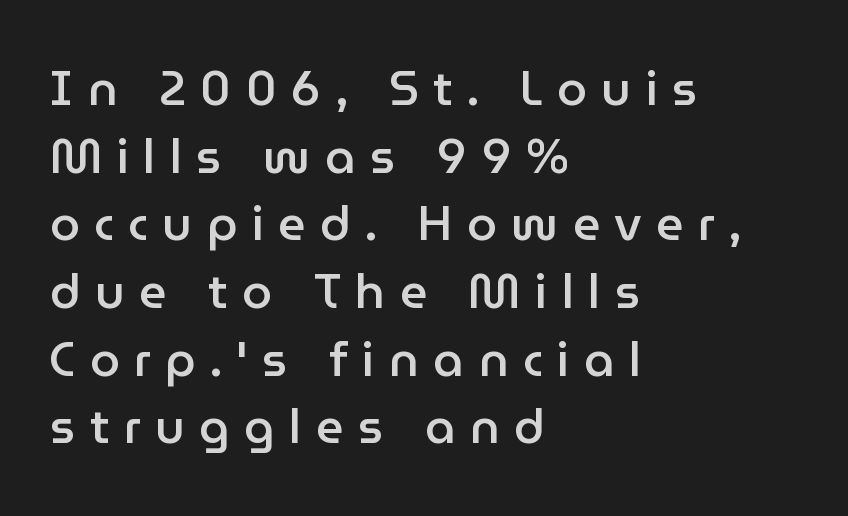
Q: Is the text bold? A: Semi-bold.
Q: Is the text italic (slanted)? A: No, it is upright.
Q: Is the typeface a serif or a sans-serif typeface? A: Sans-serif.
Q: Is the text underlined? A: No.
Q: How is the paragraph aligned? A: Left-aligned.
Q: Is the spacing between letters normal or unusually wide? A: Unusually wide.
Q: Is the spacing between lines tight, normal or loose? A: Normal.
Q: Width (condensed, normal, or wide)? A: Normal.
Q: Stroke contrast? A: Low.
Q: x-height? A: Medium.
Q: Monospaced? A: No.
